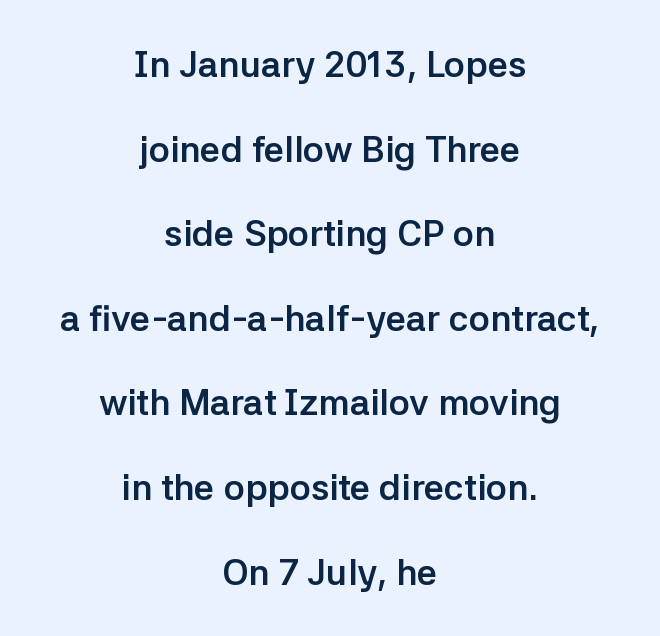
The passage shown has conventional tracking throughout. Think of a printed novel: that variable character pitch is what you see here. The lines are quadded center. The rendering shows plain stroke endings on the letterforms — a sans-serif design. Bare-footed words on every line. A typesetter would call this leading open, well beyond the default.
